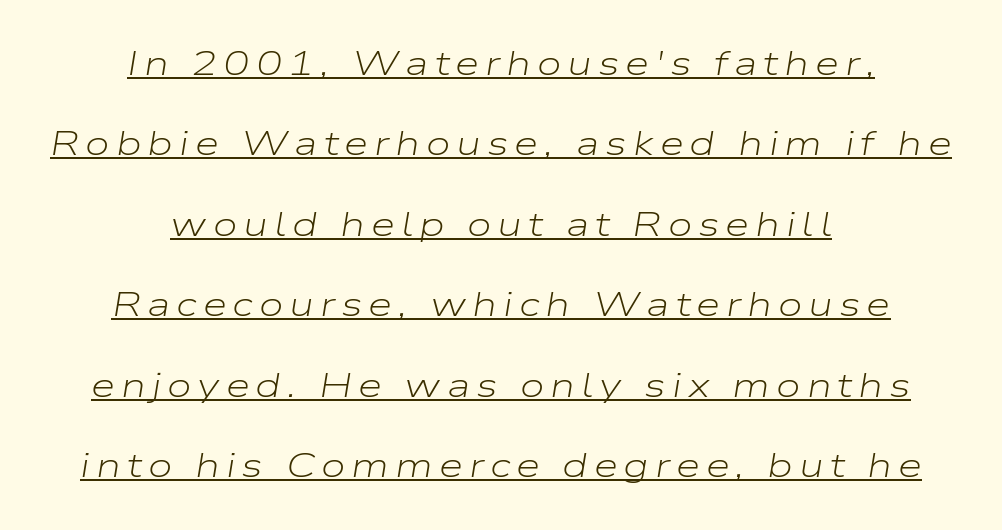
Q: Is the text bold? A: No.
Q: Is the text italic (slanted)? A: Yes, it leans right by about 9 degrees.
Q: Is the text underlined? A: Yes.
Q: How is the paragraph aligned? A: Centered.
Q: Is the spacing between lines tight, normal or loose? A: Loose.
Q: Width (condensed, normal, or wide)? A: Wide.
Q: Stroke contrast? A: Low.
Q: x-height? A: Medium.
Q: Monospaced? A: No.
